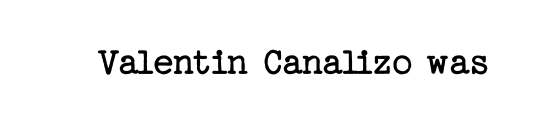
Type without underlining. This rendering employs a face with finishing strokes, i.e., a serif. Nothing heavy about these letters — not bold at all. Characters follow at the spacing the type designer built in.
